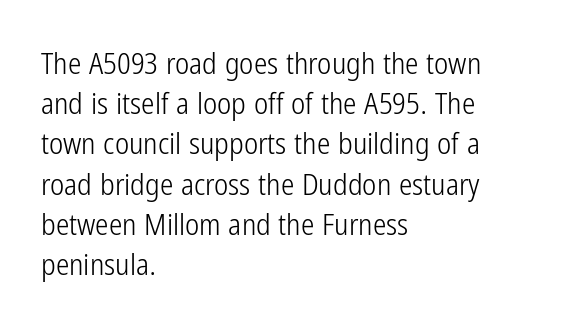
Q: Is the text bold? A: No.
Q: Is the text italic (slanted)? A: No, it is upright.
Q: Is the typeface a serif or a sans-serif typeface? A: Sans-serif.
Q: Is the text underlined? A: No.
Q: How is the paragraph aligned? A: Left-aligned.
Q: Is the spacing between letters normal or unusually wide? A: Normal.
Q: Is the spacing between lines tight, normal or loose? A: Normal.
Q: Width (condensed, normal, or wide)? A: Condensed.
Q: Stroke contrast? A: Low.
Q: x-height? A: Medium.
Q: Monospaced? A: No.
